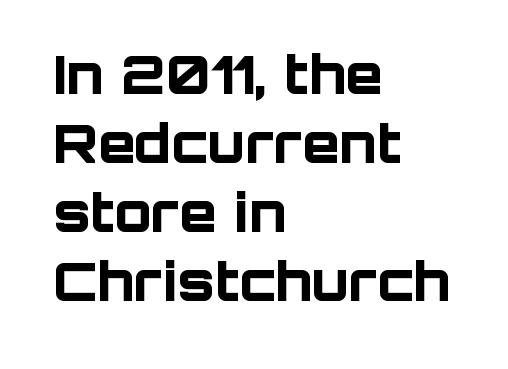
I'd describe the lettering as bold — thick and assertive. Is there any slant? The stems are plumb. The passage shown is not underscored anywhere. Evenly set lines give the paragraph a standard silhouette. Proportional: the letters do not fall into vertical columns.
